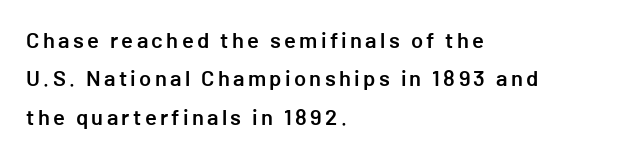
Only glyphs here, with clear space below each row. When letters stand straight like this, we call the style roman or upright. I'd describe the lettering as semibold — firm but not a full bold. Every row of glyphs begins at an identical x-position on the left.
